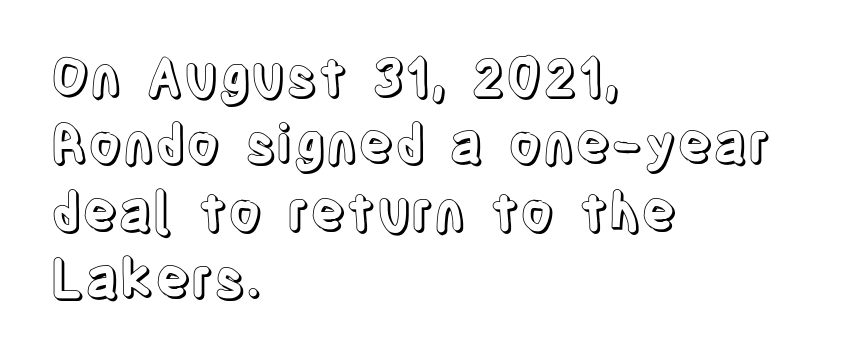
{"italic": "no", "width": "condensed", "x_height": "large", "monospaced": "no", "underline": "no", "align": "left", "line_spacing": "normal", "line_spacing_ratio": 1.27, "letter_spacing": "normal", "letter_spacing_em": 0.0, "glyph_px": 53}
